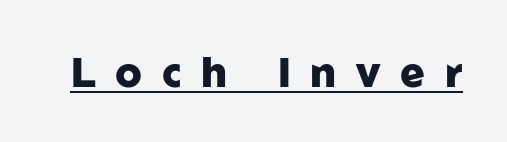
{"serif": "no", "italic": "no", "bold": "yes", "weight": "heavy", "width": "normal", "stroke_contrast": "low", "x_height": "medium", "monospaced": "no", "underline": "yes", "letter_spacing": "wide", "letter_spacing_em": 0.48, "glyph_px": 41}
